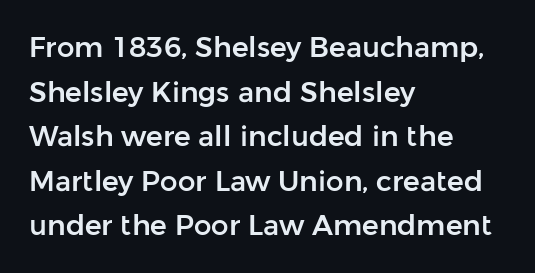
The passage shown is typed in a proportional face where columns would drift. The letters sit at their default tracking, neither squeezed nor spread. This is roman type, the default non-slanted kind. Every row of glyphs begins at an identical x-position on the left.
